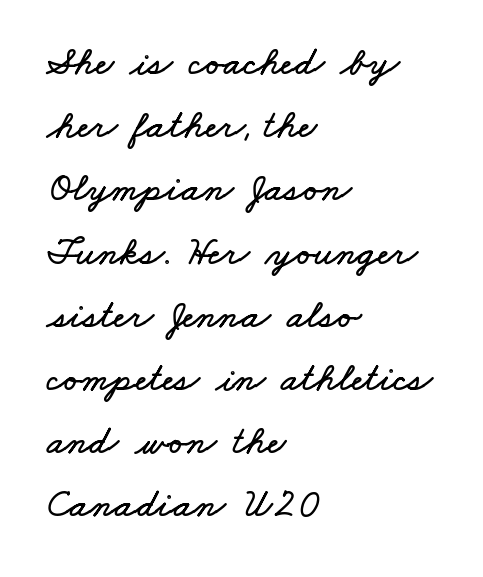
{"width": "wide", "stroke_contrast": "low", "x_height": "small", "monospaced": "no", "underline": "no", "align": "left", "line_spacing": "normal", "line_spacing_ratio": 1.58, "letter_spacing": "normal", "letter_spacing_em": 0.0, "glyph_px": 40}
